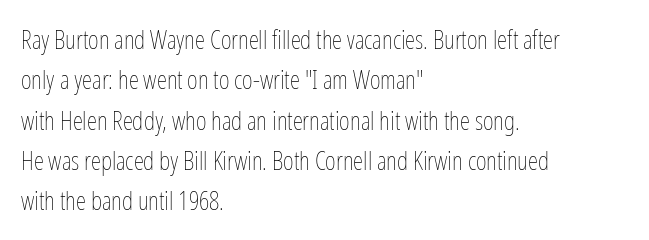
The image shows 26 px text type, upright; set left-aligned, normal line spacing (1.55x), normal letter spacing, not underlined.
